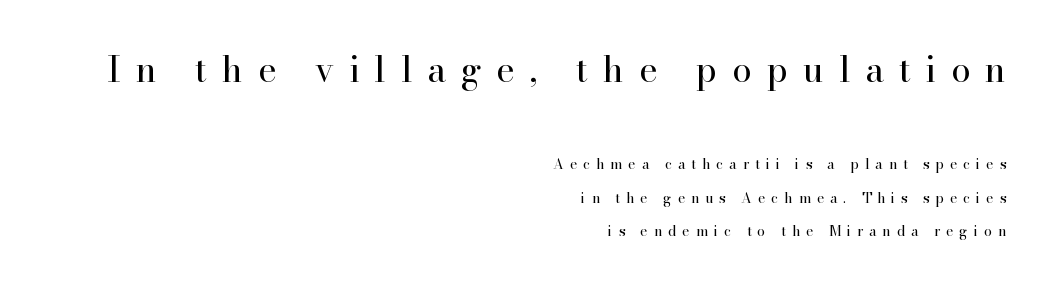
{"serif": "yes", "italic": "no", "bold": "no", "weight": "regular", "width": "normal", "stroke_contrast": "high", "x_height": "small", "monospaced": "no", "underline": "no", "align": "right", "line_spacing": "loose", "line_spacing_ratio": 2.38, "letter_spacing": "wide", "letter_spacing_em": 0.43, "larger_block": "first", "size_ratio": 2.5, "glyph_px": 35}
